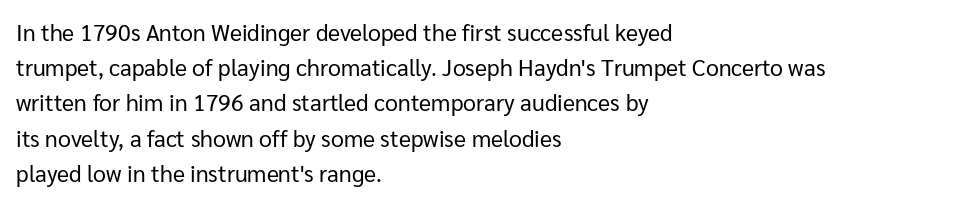
Q: Is the text bold? A: No.
Q: Is the text italic (slanted)? A: No, it is upright.
Q: Is the text underlined? A: No.
Q: How is the paragraph aligned? A: Left-aligned.
Q: Is the spacing between letters normal or unusually wide? A: Normal.
Q: Is the spacing between lines tight, normal or loose? A: Normal.
